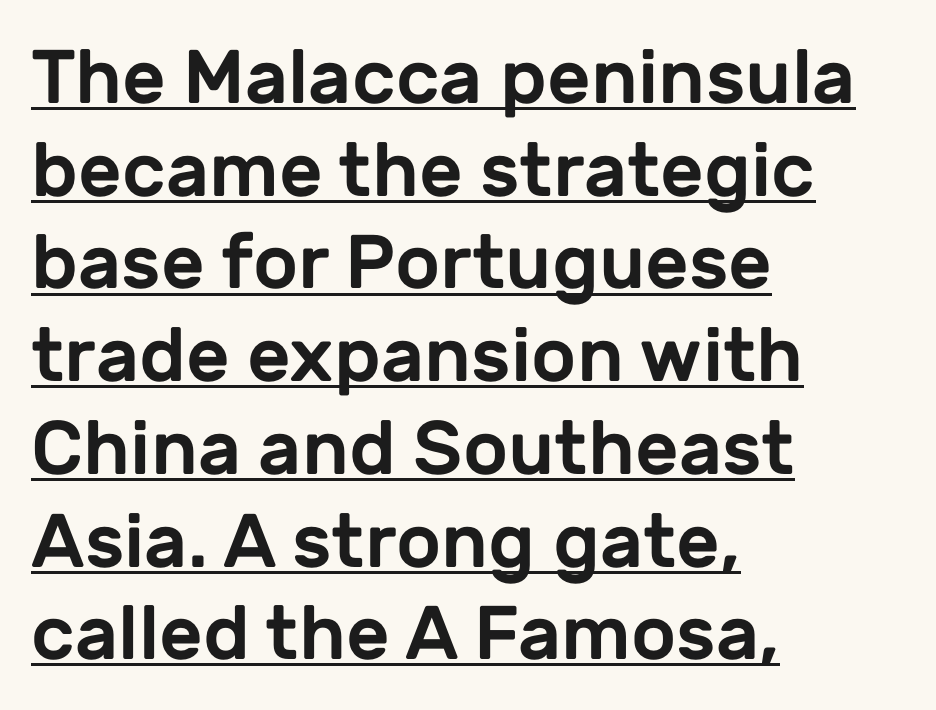
The image shows 76 px sans-serif type, upright; set left-aligned, line spacing 1.22x, normal letter spacing, underlined; low stroke contrast and a medium x-height.
